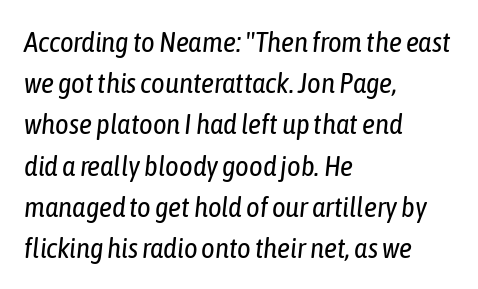
{"italic": "yes", "lean": "right", "slant_degrees": 6, "bold": "no", "weight": "regular", "width": "condensed", "stroke_contrast": "low", "x_height": "medium", "monospaced": "no", "underline": "no", "align": "left", "line_spacing": "normal", "line_spacing_ratio": 1.42, "letter_spacing": "normal", "letter_spacing_em": 0.0, "glyph_px": 29}
